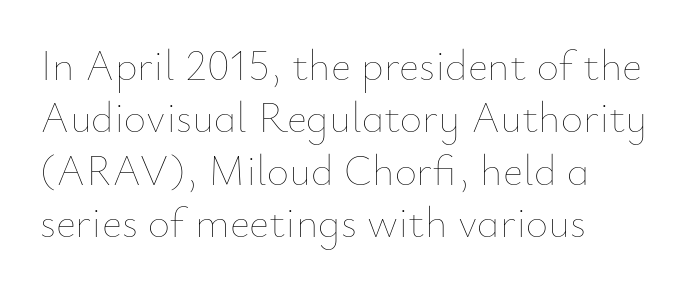
Spacing verdict: proportional, widths tailored to each character. Visually the block forms a straight wall on the left and a jagged coastline on the right. These lines keep a tight, regular rhythm from letter to letter. Stroke mass is kept to a normal reading level or below. Decoration check: the copy has no underline. The letters stand straight up with perfectly vertical stems.
